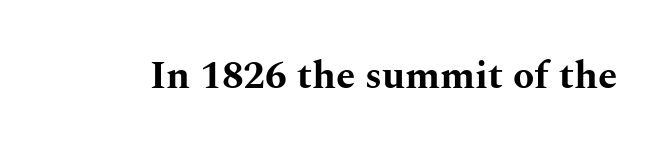
The image shows 39 px bold, wide serif type, upright; set normal letter spacing, not underlined; medium stroke contrast and a medium x-height.
